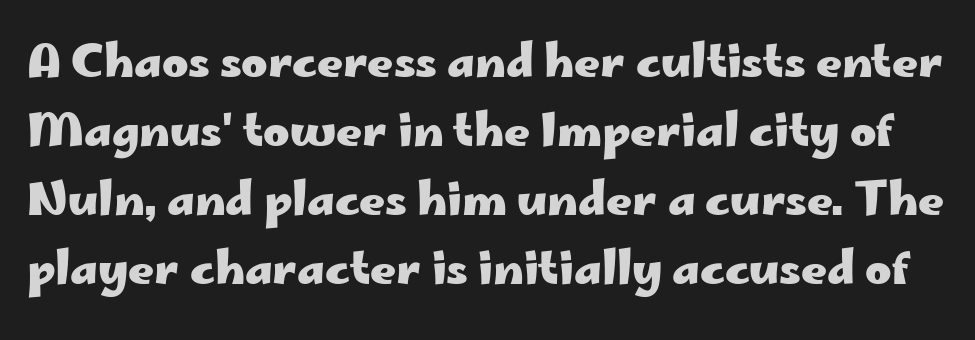
The type family on display is of the sans-serif kind. Think of a printed novel: that variable character pitch is what you see here. Tracking here is standard; glyphs follow each other at the usual distance. Check under the words: just untouched page.
